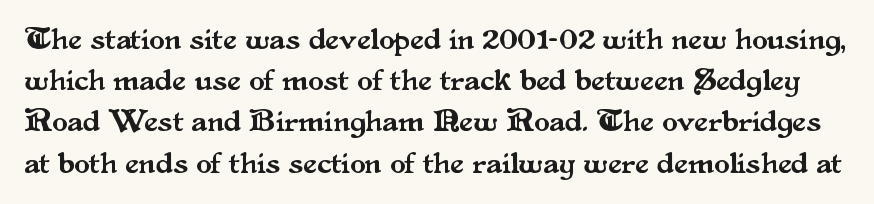
Q: Is the text italic (slanted)? A: No, it is upright.
Q: Is the typeface a serif or a sans-serif typeface? A: Serif.
Q: Is the text underlined? A: No.
Q: Is the spacing between letters normal or unusually wide? A: Normal.
Q: Is the spacing between lines tight, normal or loose? A: Normal.
Q: Width (condensed, normal, or wide)? A: Normal.
Q: Stroke contrast? A: Medium.
Q: x-height? A: Small.
Q: Monospaced? A: No.
